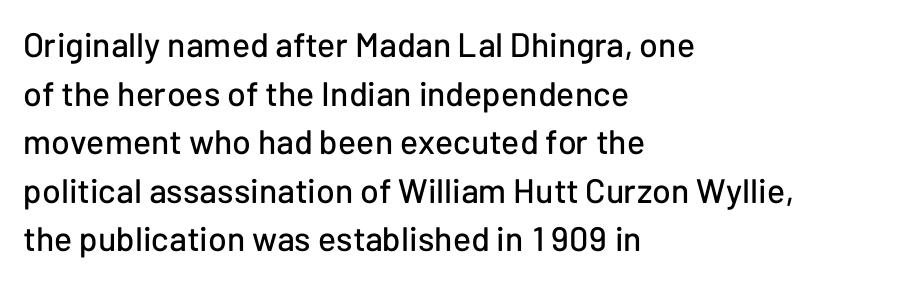
The image shows 34 px sans-serif type, upright; set left-aligned, normal line spacing (1.43x), normal letter spacing, not underlined; low stroke contrast and a medium x-height.
